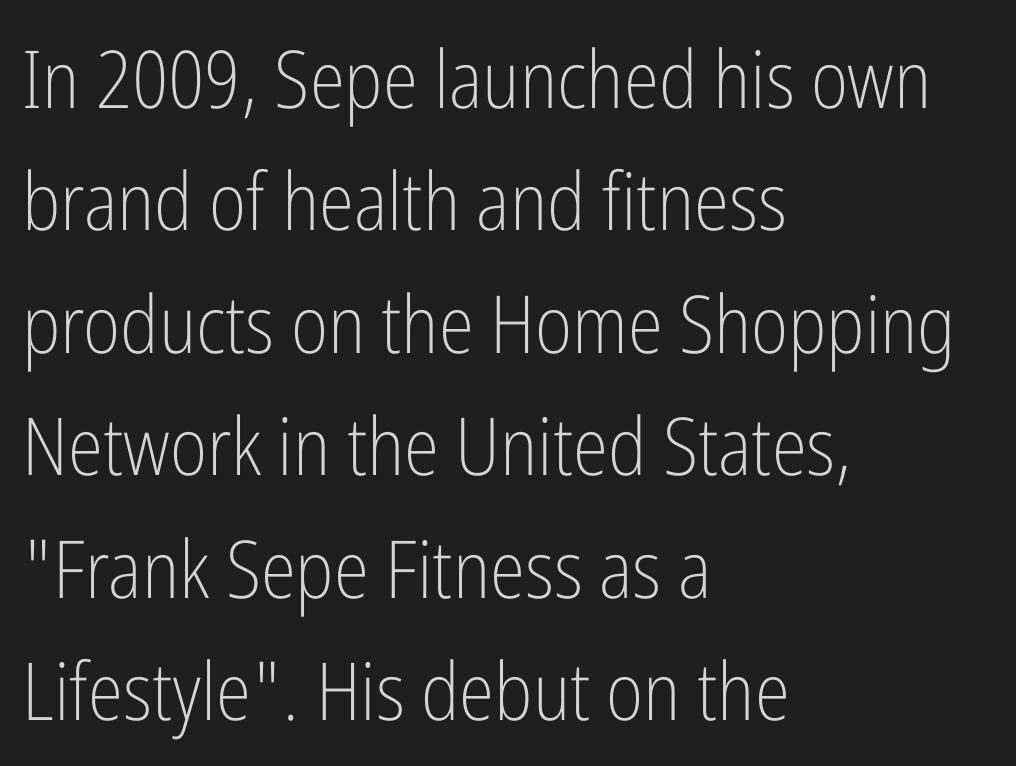
The image shows 80 px light, condensed sans-serif type, upright; set left-aligned, normal line spacing (1.53x), normal letter spacing, not underlined; low stroke contrast and a medium x-height.
